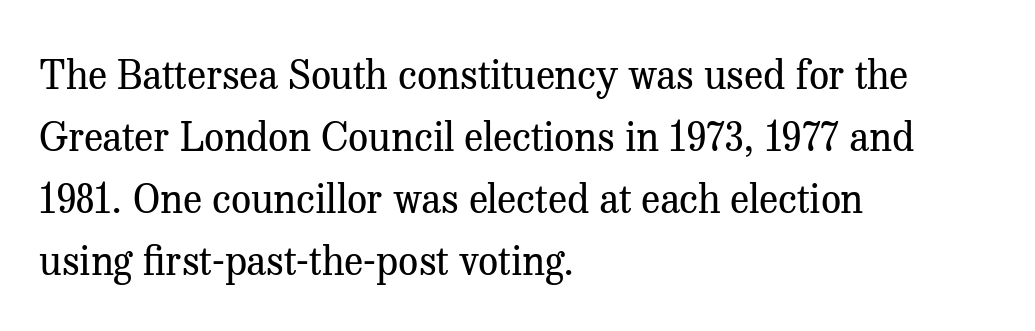
Q: Is the text bold? A: No.
Q: Is the text italic (slanted)? A: No, it is upright.
Q: Is the typeface a serif or a sans-serif typeface? A: Serif.
Q: Is the text underlined? A: No.
Q: How is the paragraph aligned? A: Left-aligned.
Q: Is the spacing between letters normal or unusually wide? A: Normal.
Q: Is the spacing between lines tight, normal or loose? A: Normal.
Q: Width (condensed, normal, or wide)? A: Normal.
Q: Stroke contrast? A: Medium.
Q: x-height? A: Medium.
Q: Monospaced? A: No.
